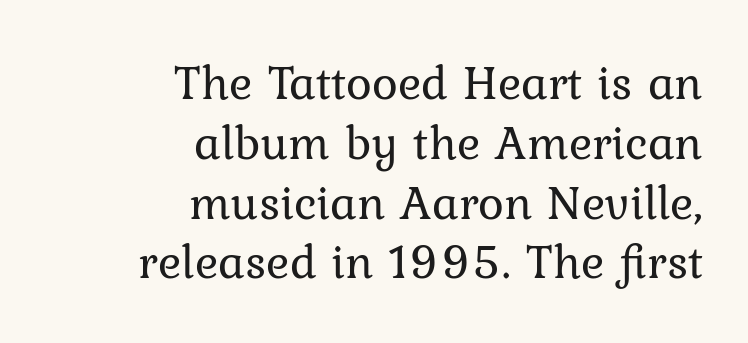
{"serif": "yes", "italic": "no", "bold": "no", "weight": "regular", "width": "normal", "stroke_contrast": "low", "x_height": "medium", "monospaced": "no", "underline": "no", "align": "right", "line_spacing_ratio": 1.22, "letter_spacing": "normal", "letter_spacing_em": 0.0, "glyph_px": 49}
